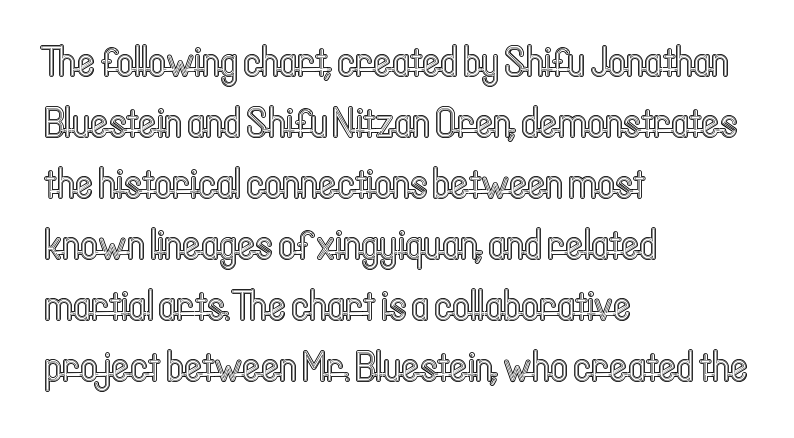
Q: Is the text italic (slanted)? A: No, it is upright.
Q: Is the text underlined? A: No.
Q: How is the paragraph aligned? A: Left-aligned.
Q: Is the spacing between letters normal or unusually wide? A: Normal.
Q: Is the spacing between lines tight, normal or loose? A: Normal.
Q: Width (condensed, normal, or wide)? A: Condensed.
Q: x-height? A: Medium.
Q: Monospaced? A: No.
